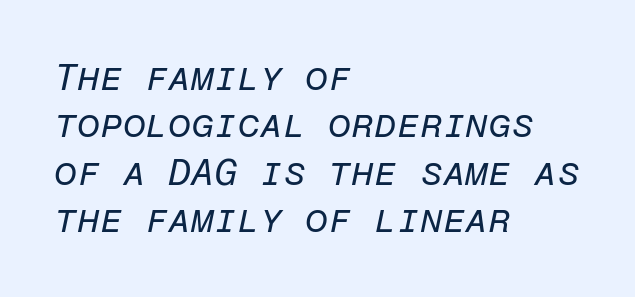
Q: Is the text bold? A: No.
Q: Is the text italic (slanted)? A: Yes, it leans right by about 12 degrees.
Q: Is the text underlined? A: No.
Q: How is the paragraph aligned? A: Left-aligned.
Q: Is the spacing between letters normal or unusually wide? A: Normal.
Q: Is the spacing between lines tight, normal or loose? A: Normal.
Q: Width (condensed, normal, or wide)? A: Normal.
Q: Stroke contrast? A: Low.
Q: x-height? A: Medium.
Q: Monospaced? A: Yes.
